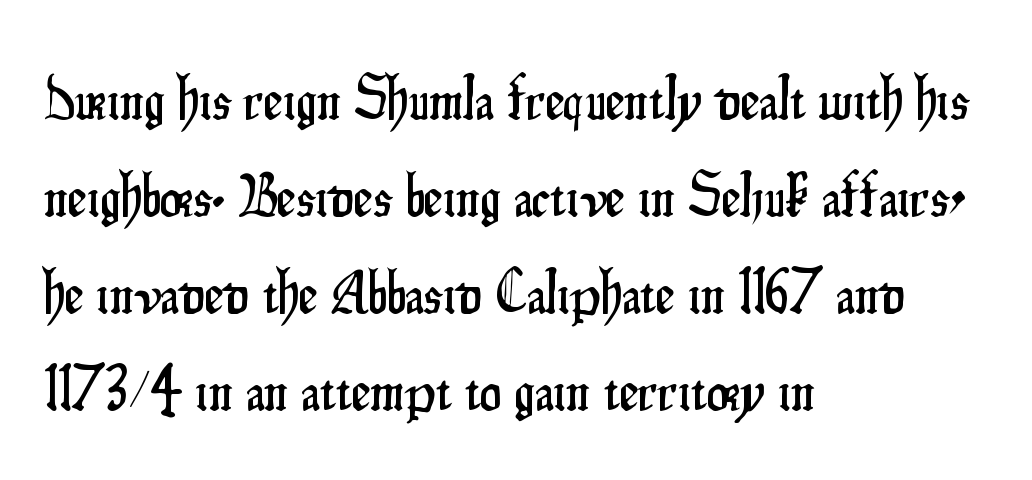
The image shows 61 px condensed sans-serif type, upright; set left-aligned, normal line spacing (1.59x), normal letter spacing, not underlined; low stroke contrast and a small x-height.
